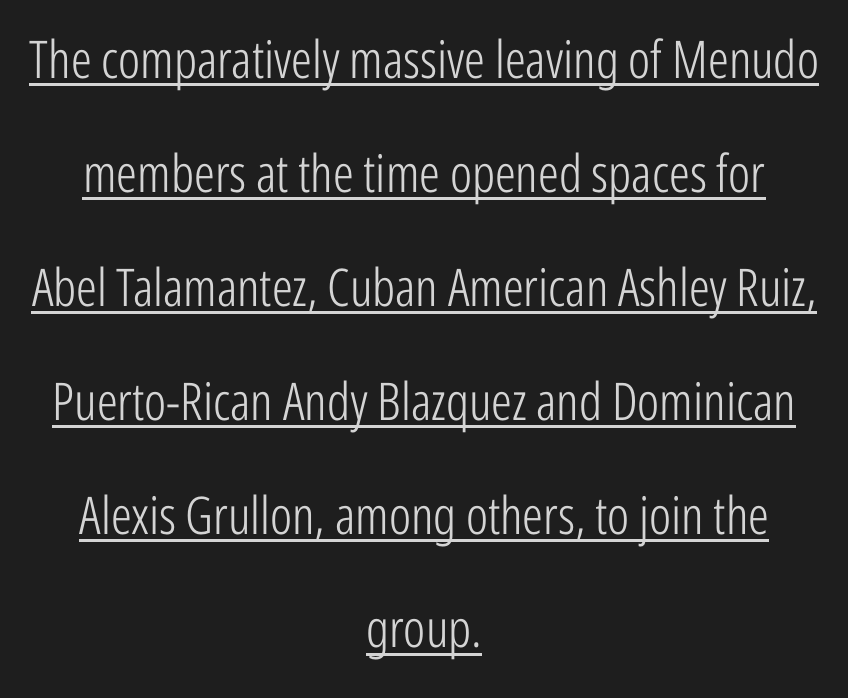
Q: Is the text bold? A: No.
Q: Is the text italic (slanted)? A: No, it is upright.
Q: Is the typeface a serif or a sans-serif typeface? A: Sans-serif.
Q: Is the text underlined? A: Yes.
Q: How is the paragraph aligned? A: Centered.
Q: Is the spacing between letters normal or unusually wide? A: Normal.
Q: Is the spacing between lines tight, normal or loose? A: Loose.
Q: Width (condensed, normal, or wide)? A: Condensed.
Q: Stroke contrast? A: Low.
Q: x-height? A: Medium.
Q: Monospaced? A: No.
